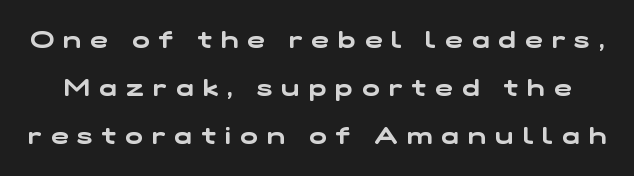
Q: Is the text underlined? A: No.
Q: Is the spacing between letters normal or unusually wide? A: Unusually wide.
Q: Is the spacing between lines tight, normal or loose? A: Loose.
